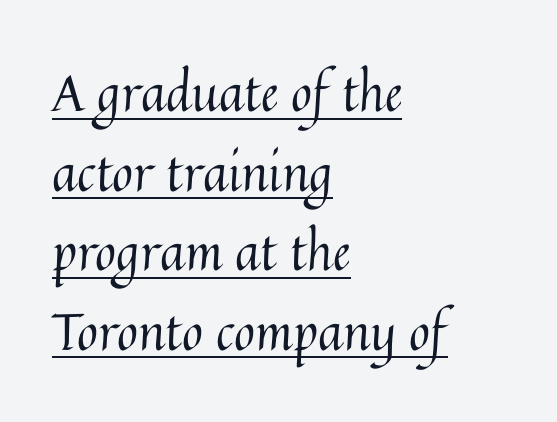
Descenders here cross a horizontal rule under the line. Which margin do the lines hug? The left one — the right edge is uneven. Proportional: the letters do not fall into vertical columns. Compared with typical body copy, the letter spacing here is the same. Stem width sits at or under what a default text font uses.
